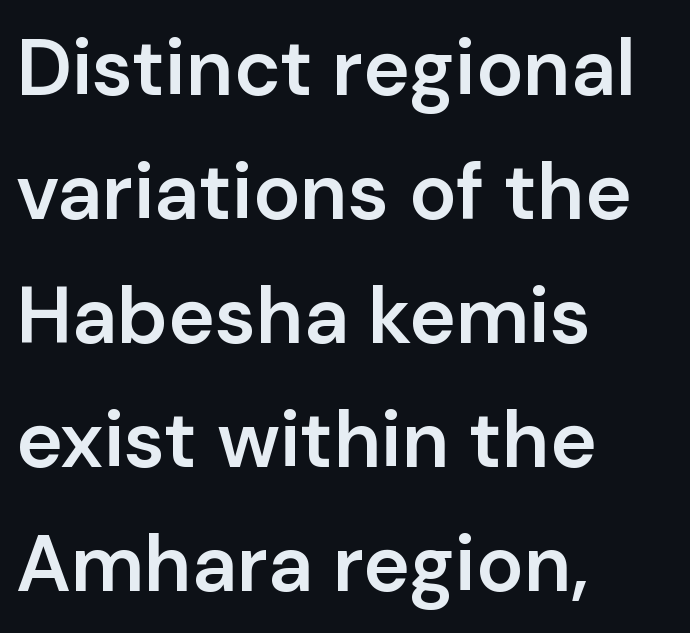
Q: Is the text bold? A: Semi-bold.
Q: Is the text italic (slanted)? A: No, it is upright.
Q: Is the typeface a serif or a sans-serif typeface? A: Sans-serif.
Q: Is the text underlined? A: No.
Q: How is the paragraph aligned? A: Left-aligned.
Q: Is the spacing between letters normal or unusually wide? A: Normal.
Q: Is the spacing between lines tight, normal or loose? A: Normal.
Q: Width (condensed, normal, or wide)? A: Normal.
Q: Stroke contrast? A: Low.
Q: x-height? A: Medium.
Q: Monospaced? A: No.
